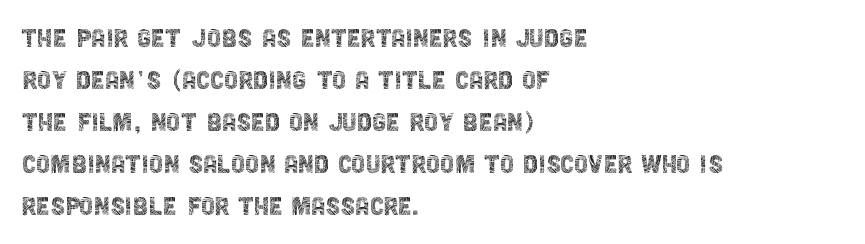
Q: Is the text bold? A: No.
Q: Is the text italic (slanted)? A: No, it is upright.
Q: Is the typeface a serif or a sans-serif typeface? A: Sans-serif.
Q: Is the text underlined? A: No.
Q: How is the paragraph aligned? A: Left-aligned.
Q: Is the spacing between letters normal or unusually wide? A: Normal.
Q: Is the spacing between lines tight, normal or loose? A: Normal.
Q: Width (condensed, normal, or wide)? A: Condensed.
Q: x-height? A: Large.
Q: Monospaced? A: No.
